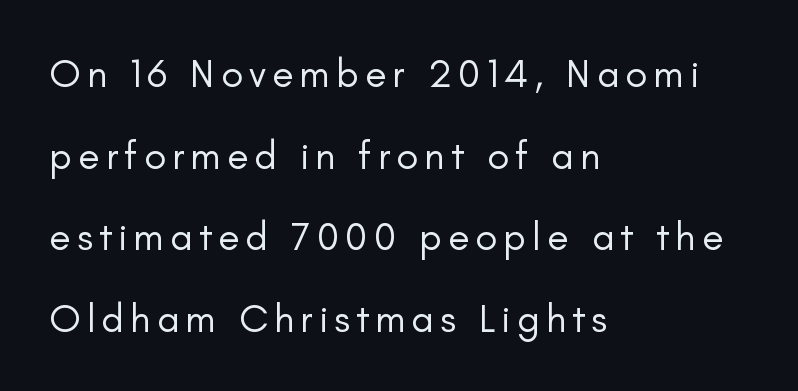
The image shows 40 px regular-weight sans-serif type, upright; set left-aligned, loose line spacing (2.04x), not underlined; low stroke contrast and a small x-height.
